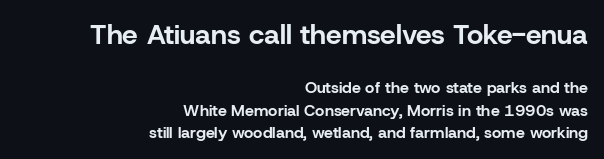
{"serif": "no", "italic": "no", "bold": "yes", "weight": "bold", "width": "normal", "stroke_contrast": "low", "x_height": "medium", "monospaced": "no", "underline": "no", "align": "right", "line_spacing": "normal", "line_spacing_ratio": 1.39, "letter_spacing": "normal", "letter_spacing_em": 0.0, "larger_block": "first", "size_ratio": 1.75, "glyph_px": 28}
